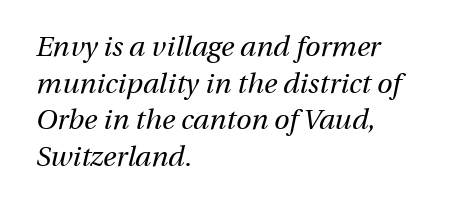
The image shows 28 px regular-weight type, italic (leaning right); set left-aligned, normal line spacing (1.31x), normal letter spacing, not underlined; medium stroke contrast and a medium x-height.
